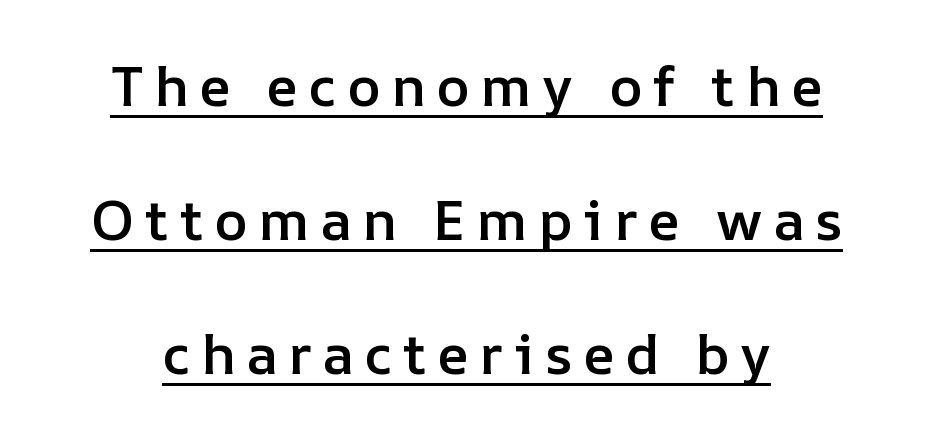
The image shows 56 px semibold type, upright; set centered, loose line spacing (2.39x), underlined; low stroke contrast and a medium x-height.
